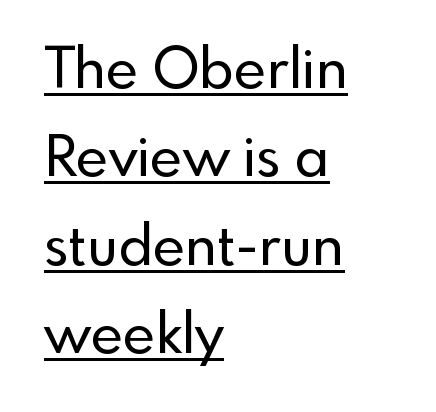
{"serif": "no", "italic": "no", "width": "normal", "x_height": "small", "monospaced": "no", "underline": "yes", "align": "left", "line_spacing": "normal", "line_spacing_ratio": 1.58, "letter_spacing": "normal", "letter_spacing_em": 0.0, "glyph_px": 56}
